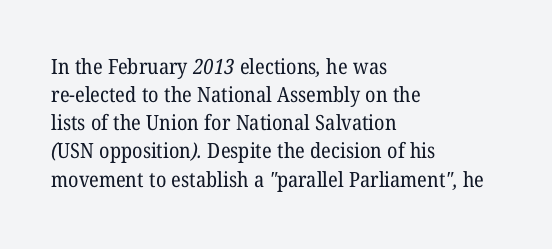
{"bold": "no", "underline": "no", "align": "left", "line_spacing": "normal", "line_spacing_ratio": 1.34, "letter_spacing": "normal", "letter_spacing_em": 0.0, "glyph_px": 21}
